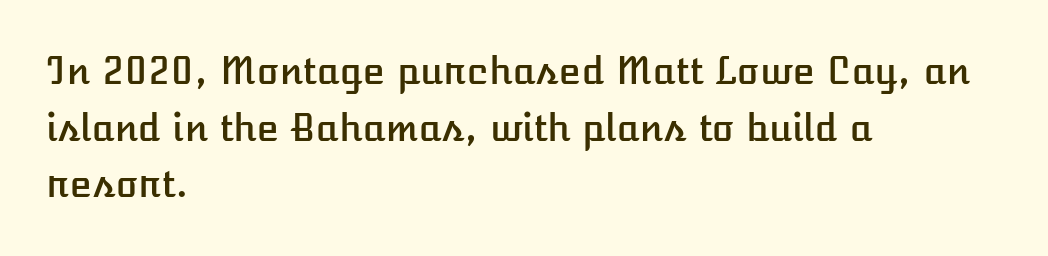
{"italic": "no", "width": "normal", "stroke_contrast": "low", "x_height": "medium", "monospaced": "no", "underline": "no", "align": "left", "line_spacing": "normal", "line_spacing_ratio": 1.53, "letter_spacing": "normal", "letter_spacing_em": 0.0, "glyph_px": 37}
